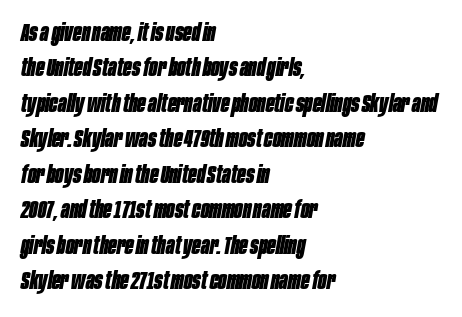
Q: Is the text bold? A: Yes.
Q: Is the text italic (slanted)? A: Yes, it leans right by about 10 degrees.
Q: Is the text underlined? A: No.
Q: How is the paragraph aligned? A: Left-aligned.
Q: Is the spacing between letters normal or unusually wide? A: Normal.
Q: Is the spacing between lines tight, normal or loose? A: Normal.
